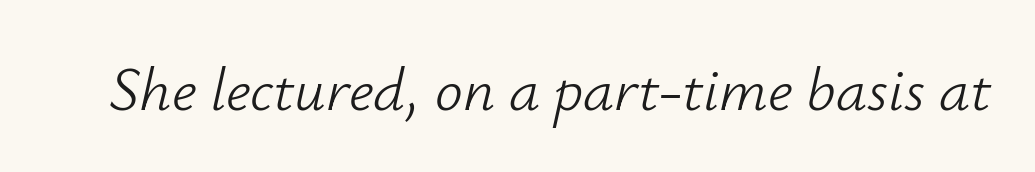
{"italic": "yes", "lean": "right", "slant_degrees": 12, "bold": "no", "weight": "light", "width": "normal", "stroke_contrast": "low", "x_height": "small", "monospaced": "no", "underline": "no", "letter_spacing": "normal", "letter_spacing_em": 0.0, "glyph_px": 62}
